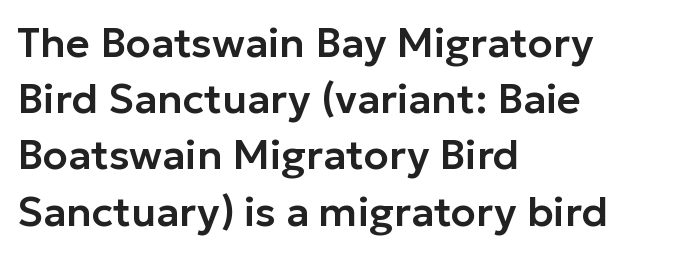
Type without underlining. Alignment: flush left. Observe the absence of serifs on each vertical stroke in this sample. Think of a printed novel: that variable character pitch is what you see here. How would I describe the line gaps? Plain and ordinary. This rendering leaves character spacing at its baseline value.
